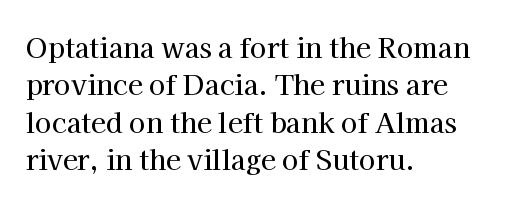
The image shows 27 px text type, upright; set left-aligned, normal line spacing (1.38x), normal letter spacing, not underlined.
